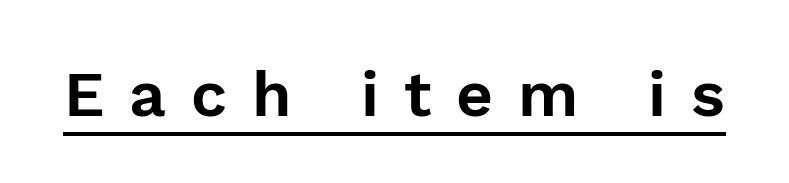
Q: Is the text italic (slanted)? A: No, it is upright.
Q: Is the typeface a serif or a sans-serif typeface? A: Sans-serif.
Q: Is the text underlined? A: Yes.
Q: Is the spacing between letters normal or unusually wide? A: Unusually wide.
Q: Width (condensed, normal, or wide)? A: Normal.
Q: x-height? A: Medium.
Q: Monospaced? A: No.
